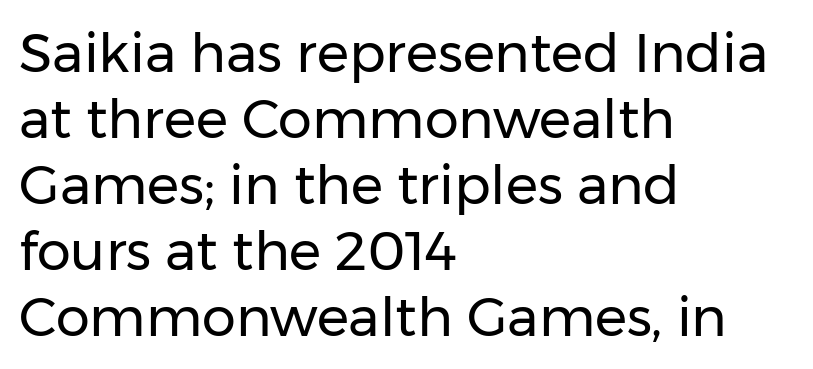
The image shows 54 px regular-weight sans-serif type, upright; set left-aligned, line spacing 1.22x, normal letter spacing, not underlined; low stroke contrast and a medium x-height.
